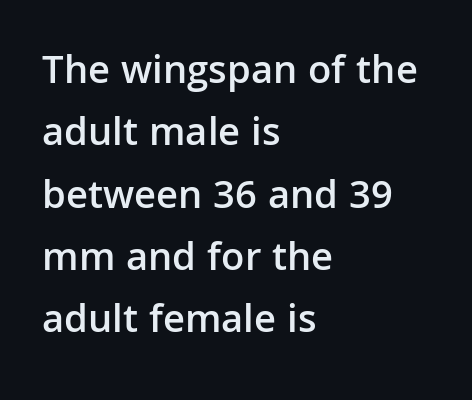
The passage shown is typeset with a sans-serif family. Posture: vertical. Observe the ordinary spacing: letters are neighbours, not strangers. Where is the straight margin? On the left.
